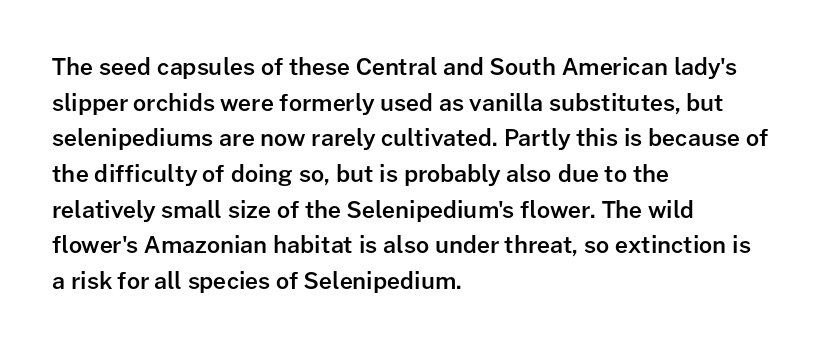
The image shows 23 px text type, upright; set left-aligned, normal line spacing (1.55x), normal letter spacing, not underlined.
